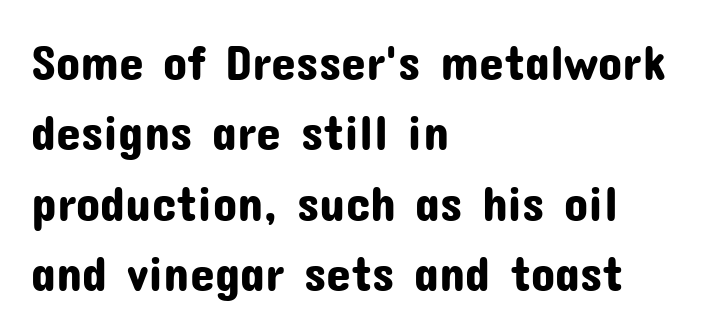
Spacing between characters is what you'd get straight out of the box. The paragraph has a hard left edge and a soft right edge. Observe the absence of serifs on each vertical stroke in this sample. Characters remain perfectly vertical along every line. Regular leading.
